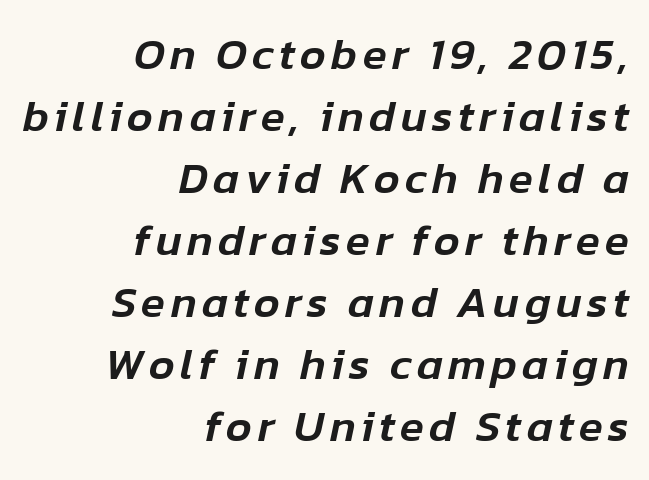
The image shows 44 px text type, italic (leaning right); set right-aligned, normal line spacing (1.41x), not underlined; low stroke contrast and a medium x-height.
